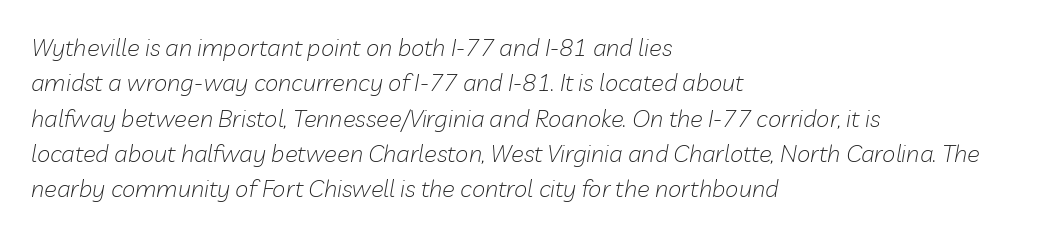
Q: Is the text bold? A: No.
Q: Is the text italic (slanted)? A: Yes, it leans right by about 10 degrees.
Q: Is the text underlined? A: No.
Q: How is the paragraph aligned? A: Left-aligned.
Q: Is the spacing between letters normal or unusually wide? A: Normal.
Q: Is the spacing between lines tight, normal or loose? A: Normal.
